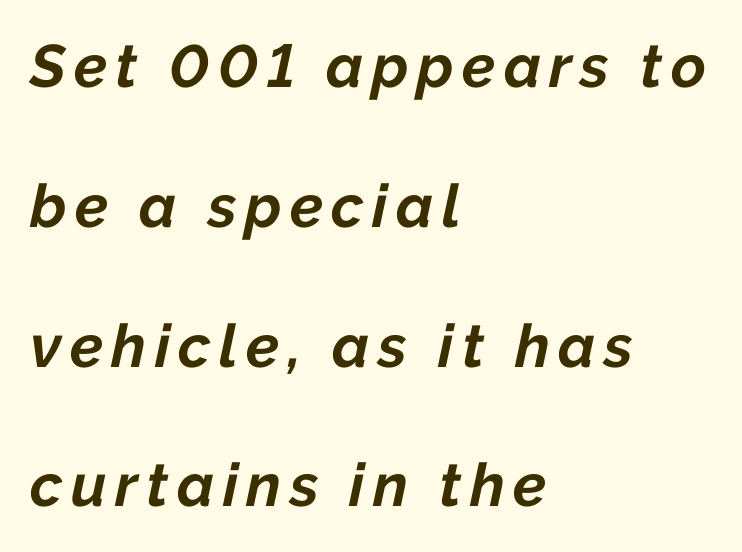
{"italic": "yes", "lean": "right", "slant_degrees": 12, "bold": "yes", "weight": "bold", "width": "normal", "stroke_contrast": "low", "x_height": "medium", "monospaced": "no", "underline": "no", "align": "left", "line_spacing": "loose", "line_spacing_ratio": 2.33, "glyph_px": 60}
